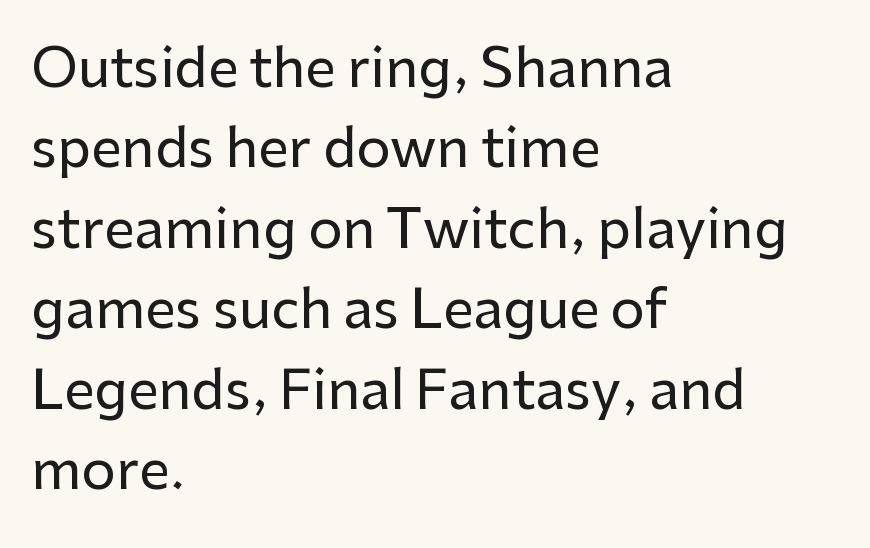
{"serif": "no", "italic": "no", "width": "normal", "stroke_contrast": "low", "x_height": "medium", "monospaced": "no", "underline": "no", "align": "left", "line_spacing": "normal", "line_spacing_ratio": 1.49, "letter_spacing": "normal", "letter_spacing_em": 0.0, "glyph_px": 54}
